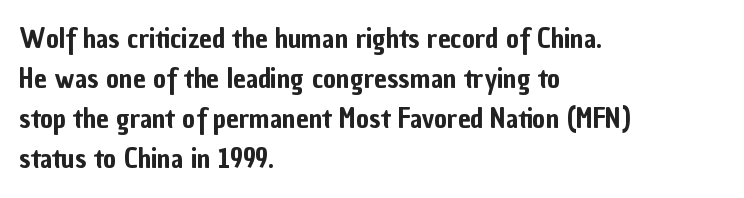
The image shows 28 px condensed sans-serif type, upright; set left-aligned, normal line spacing (1.43x), normal letter spacing, not underlined; low stroke contrast and a medium x-height.
